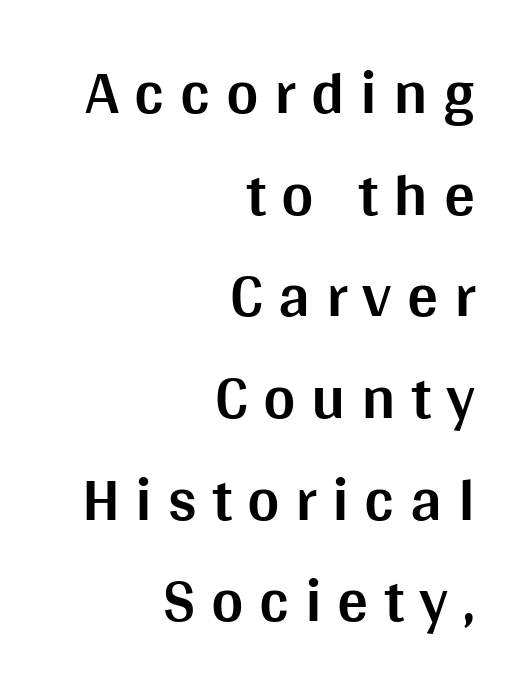
The image shows 62 px bold sans-serif type, upright; set right-aligned, normal line spacing (1.64x), unusually wide letter spacing (+0.25 em), not underlined; medium stroke contrast and a large x-height.
